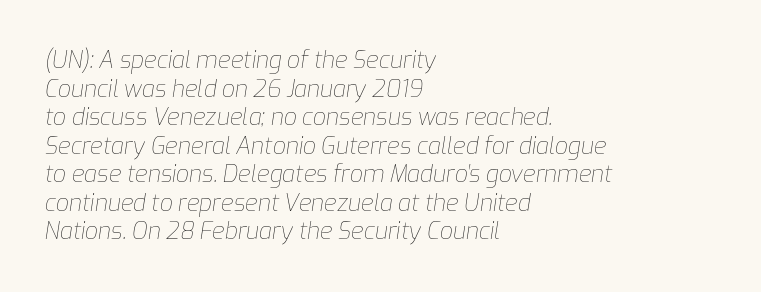
The image shows 23 px text type, italic (leaning right); set left-aligned, line spacing 1.24x, normal letter spacing, not underlined.
